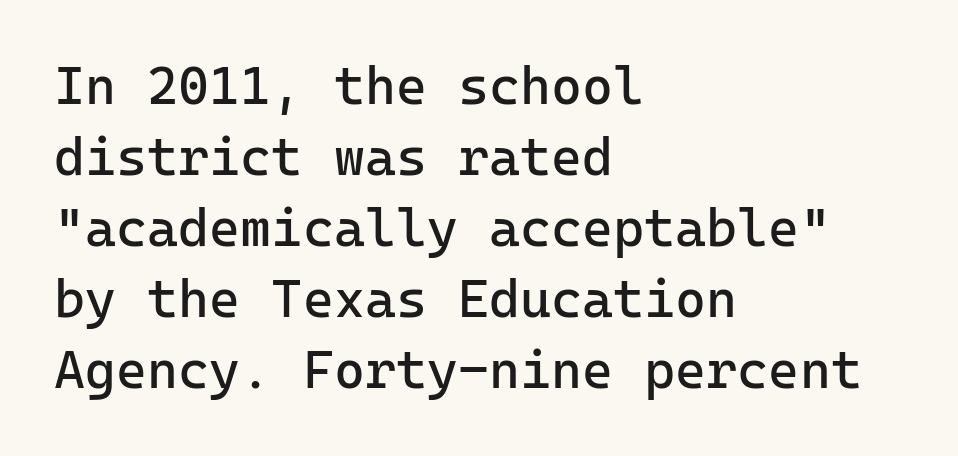
Type without underlining. Every stem runs plumb, perpendicular to the baseline. Bold? No — there's no thickening of the strokes. This rendering leaves character spacing at its baseline value.
